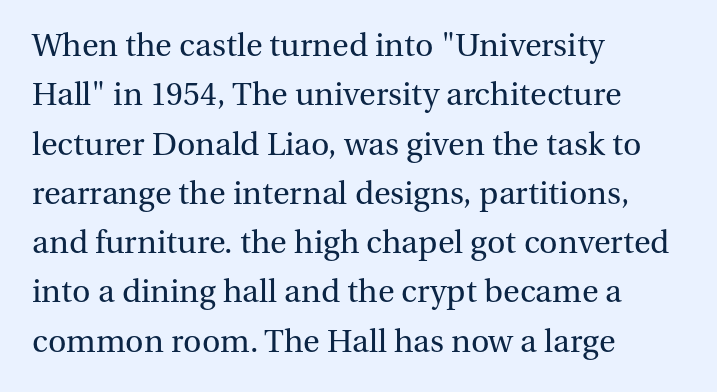
Q: Is the text bold? A: No.
Q: Is the text italic (slanted)? A: No, it is upright.
Q: Is the typeface a serif or a sans-serif typeface? A: Serif.
Q: Is the text underlined? A: No.
Q: How is the paragraph aligned? A: Left-aligned.
Q: Is the spacing between letters normal or unusually wide? A: Normal.
Q: Is the spacing between lines tight, normal or loose? A: Normal.
Q: Width (condensed, normal, or wide)? A: Normal.
Q: Stroke contrast? A: Medium.
Q: x-height? A: Medium.
Q: Monospaced? A: No.
